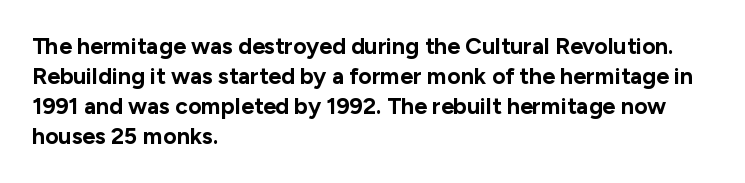
The image shows 23 px bold type, upright; set left-aligned, normal line spacing (1.31x), normal letter spacing, not underlined.
